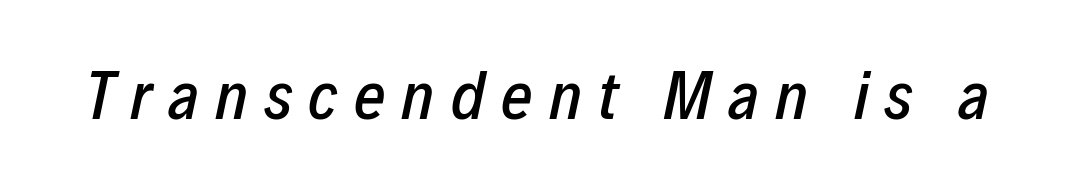
The image shows 68 px condensed type, italic (leaning right); set unusually wide letter spacing (+0.24 em), not underlined; low stroke contrast and a medium x-height.
